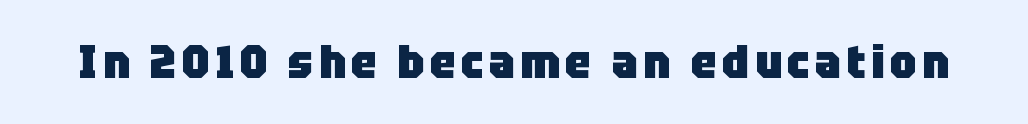
The image shows 46 px heavy sans-serif type, upright; set not underlined; low stroke contrast and a large x-height.
